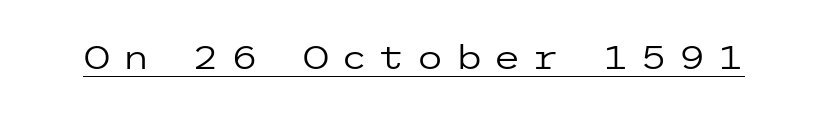
Every character sits straight up, as roman type does. Letters have the restrained weight of plain body copy at most. Decoration check: the copy is underlined. Spacing between characters has been opened up far beyond the box default. Stroke terminals: plain, sans-serif.
